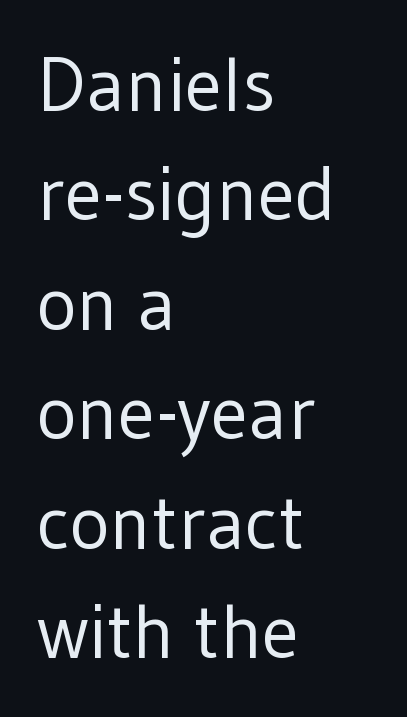
Q: Is the text bold? A: No.
Q: Is the text italic (slanted)? A: No, it is upright.
Q: Is the typeface a serif or a sans-serif typeface? A: Sans-serif.
Q: Is the text underlined? A: No.
Q: How is the paragraph aligned? A: Left-aligned.
Q: Is the spacing between letters normal or unusually wide? A: Normal.
Q: Is the spacing between lines tight, normal or loose? A: Normal.
Q: Width (condensed, normal, or wide)? A: Normal.
Q: Stroke contrast? A: Low.
Q: x-height? A: Medium.
Q: Monospaced? A: No.
